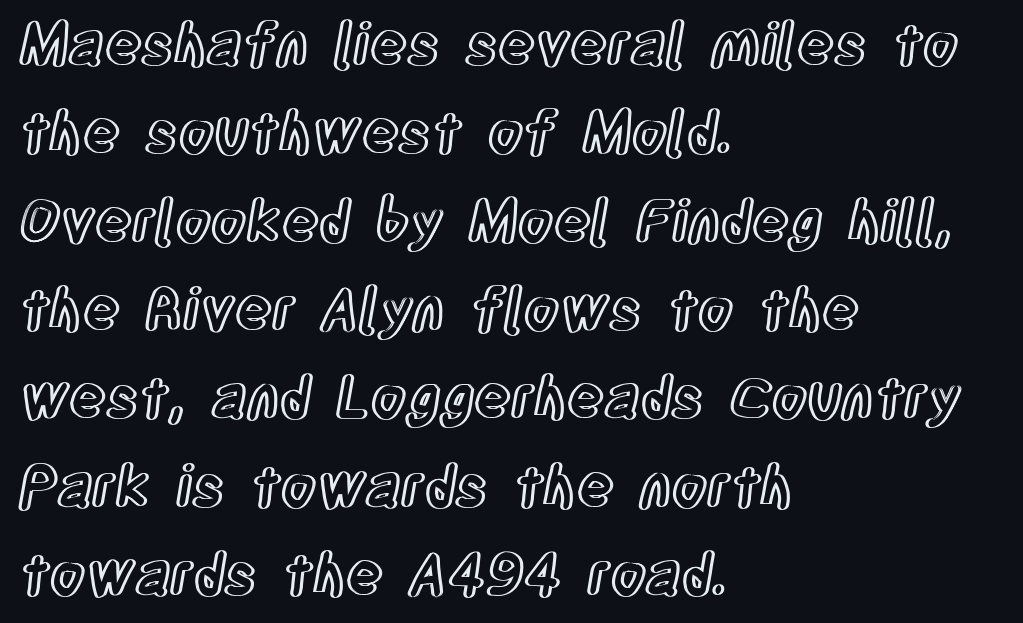
{"width": "condensed", "x_height": "large", "monospaced": "no", "underline": "no", "align": "left", "line_spacing": "normal", "line_spacing_ratio": 1.55, "letter_spacing": "normal", "letter_spacing_em": 0.0, "glyph_px": 57}
